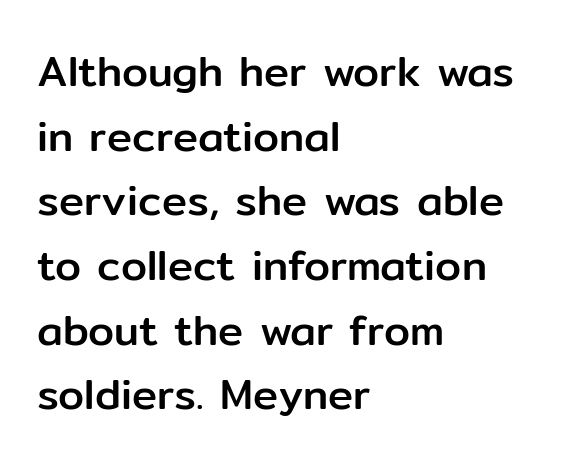
The image shows 42 px sans-serif type, upright; set left-aligned, normal line spacing (1.54x), normal letter spacing, not underlined; low stroke contrast and a medium x-height.
